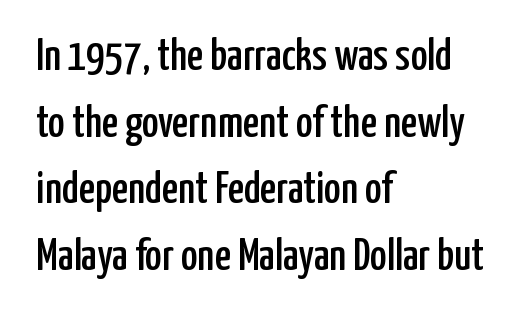
The image shows 45 px condensed sans-serif type, upright; set left-aligned, normal line spacing (1.48x), normal letter spacing, not underlined; low stroke contrast and a medium x-height.
